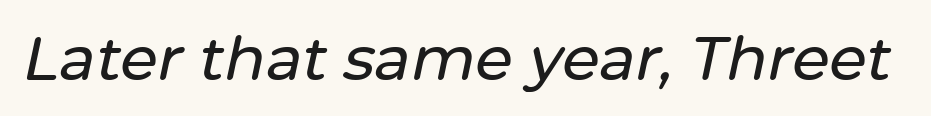
Q: Is the text italic (slanted)? A: Yes, it leans right by about 12 degrees.
Q: Is the text underlined? A: No.
Q: Is the spacing between letters normal or unusually wide? A: Normal.
Q: Width (condensed, normal, or wide)? A: Normal.
Q: Stroke contrast? A: Low.
Q: x-height? A: Medium.
Q: Monospaced? A: No.
